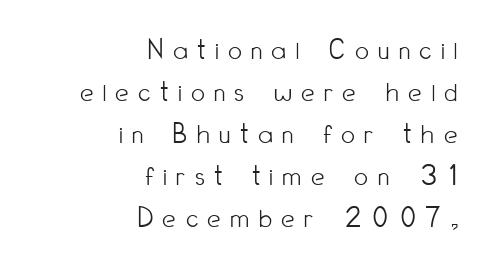
{"serif": "no", "italic": "no", "bold": "no", "weight": "light", "width": "condensed", "stroke_contrast": "low", "x_height": "small", "monospaced": "no", "underline": "no", "align": "right", "line_spacing": "normal", "line_spacing_ratio": 1.4, "letter_spacing": "wide", "letter_spacing_em": 0.32, "glyph_px": 30}
